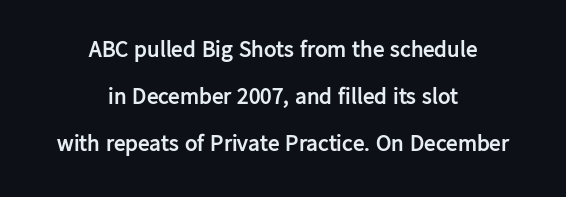
Reading down the block, each line starts at a different indent, mirrored at its end. How are the letters spaced? Ordinarily, with no added tracking. Weight check: bold — yes, fully. Unmarked baselines from the first word to the last.
